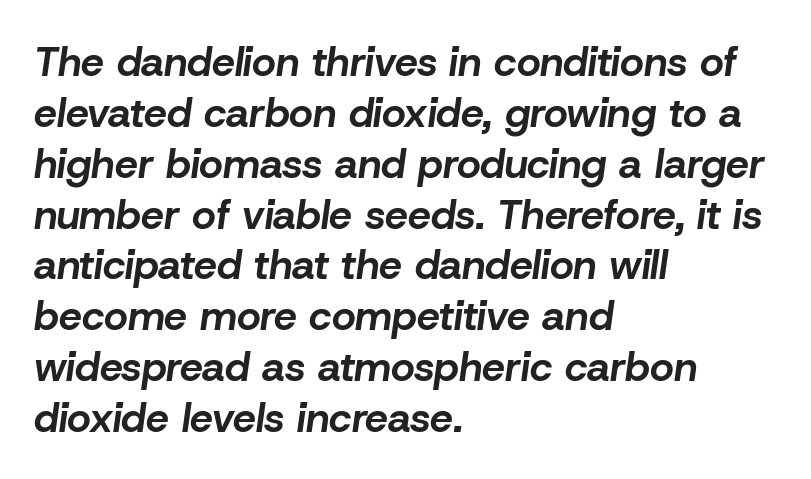
The rendering uses natural spacing where letterforms have individual widths. Plain, unruled lines of type. There's an unmistakable incline to the writing here. Caption: bold face, heavy strokes. The face used here is rendered with its standard letterfit.
